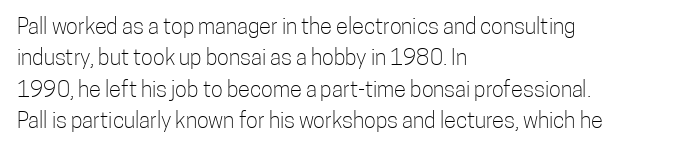
The line-height multiplier appears to be the usual default. The ragged edge is on the right, which tells us the setting is flush left. A typesetter would mark this as roman, not italic. This sample uses plain, unmodified letter spacing. No letter is thick-stroked: the sample isn't bold.
